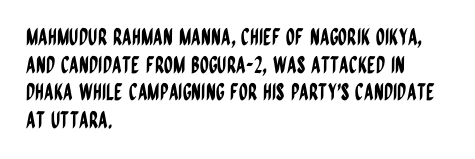
The line texture is even and compact thanks to regular tracking. These lines stack with their left ends in a neat column. The lettering stays uniformly vertical, giving the passage a roman look. Check the space under the baseline: it is left empty.
